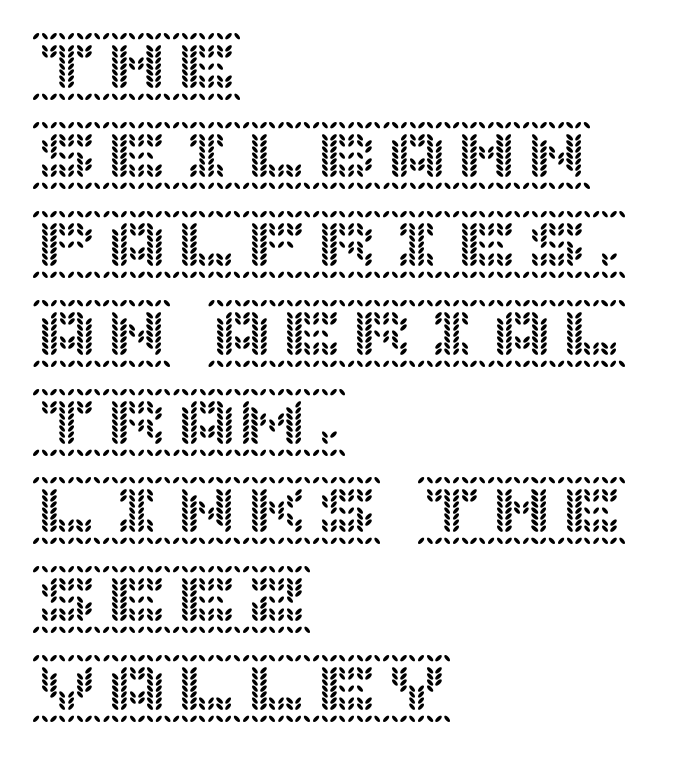
Only glyphs here, with clear space below each row. Reading down the column, the eye jumps a familiar distance to each next line. Default kerning and tracking; the words read as compact shapes. Is there any slant? The stems are plumb.
